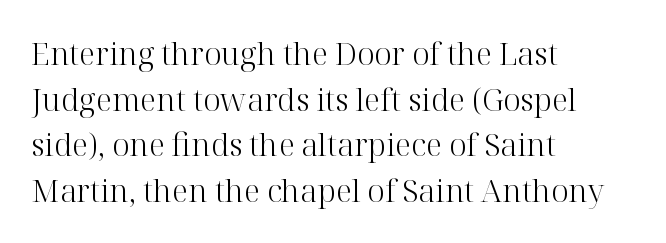
The compositor pushed each line to the left boundary. Honestly, the letter spacing is just normal — you wouldn't notice it. Quick note: interline space is typical. Little horizontal feet cap the strokes, marking this as serif type.
